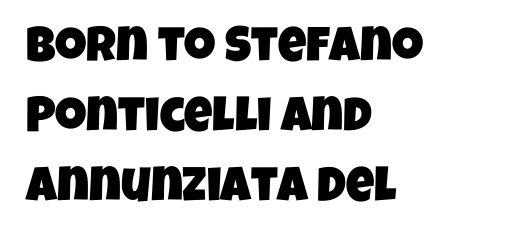
The passage shown is typed in a proportional face where columns would drift. One-word summary of the alignment: left. Between one letter and the next there's only the usual sliver of space. A normal amount of white space separates one row of letters from the next. A sans-serif font was chosen for this passage.
